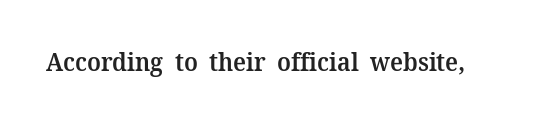
Q: Is the text bold? A: Semi-bold.
Q: Is the text italic (slanted)? A: No, it is upright.
Q: Is the text underlined? A: No.
Q: Is the spacing between letters normal or unusually wide? A: Normal.
